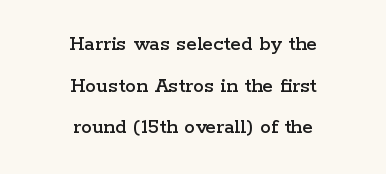
The image shows 22 px text type, upright; set centered, line spacing 1.89x, normal letter spacing, not underlined.
